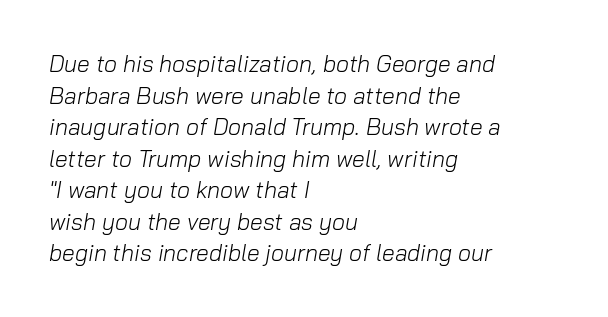
The type is set solid horizontally, with unmodified tracking. These glyphs show unthickened strokes, regular width or finer. Anything drawn beneath the words? Only blank space. Successive baselines arrive at the customary interval. The lines in this sample share a left origin and differ only in where they stop. This sample uses an oblique cut, with every glyph tilted off the vertical.
